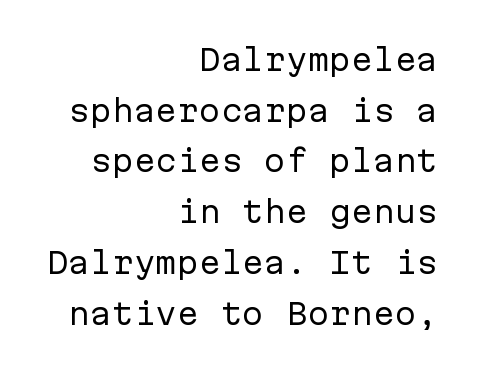
The image shows 29 px regular-weight sans-serif type, upright, monospaced; set right-aligned, line spacing 1.75x, normal letter spacing, not underlined; low stroke contrast and a medium x-height.
